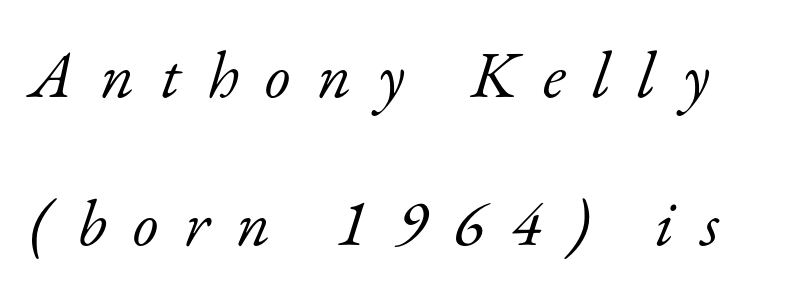
Q: Is the text bold? A: No.
Q: Is the text italic (slanted)? A: Yes, it leans right by about 17 degrees.
Q: Is the typeface a serif or a sans-serif typeface? A: Serif.
Q: Is the text underlined? A: No.
Q: Is the spacing between letters normal or unusually wide? A: Unusually wide.
Q: Is the spacing between lines tight, normal or loose? A: Loose.
Q: Width (condensed, normal, or wide)? A: Normal.
Q: Stroke contrast? A: Low.
Q: x-height? A: Small.
Q: Monospaced? A: No.
